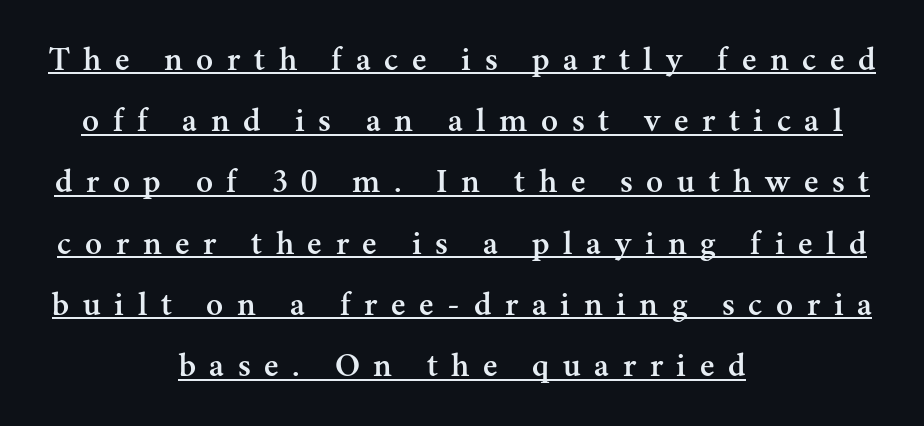
Q: Is the text italic (slanted)? A: No, it is upright.
Q: Is the typeface a serif or a sans-serif typeface? A: Serif.
Q: Is the text underlined? A: Yes.
Q: How is the paragraph aligned? A: Centered.
Q: Is the spacing between letters normal or unusually wide? A: Unusually wide.
Q: Width (condensed, normal, or wide)? A: Normal.
Q: Stroke contrast? A: Medium.
Q: x-height? A: Small.
Q: Monospaced? A: No.
